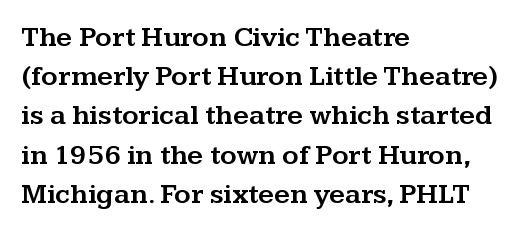
The specimen reads as upright at a glance. The ragged edge is on the right, which tells us the setting is flush left. The letters advance in unequal steps, a hallmark of proportional type. Type without underlining. Each letter's strokes conclude with small projecting serifs.
